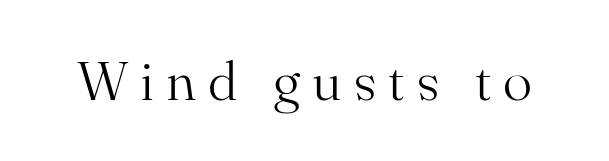
Q: Is the text bold? A: No.
Q: Is the text italic (slanted)? A: No, it is upright.
Q: Is the typeface a serif or a sans-serif typeface? A: Serif.
Q: Is the text underlined? A: No.
Q: Is the spacing between letters normal or unusually wide? A: Unusually wide.
Q: Width (condensed, normal, or wide)? A: Normal.
Q: Stroke contrast? A: Medium.
Q: x-height? A: Small.
Q: Monospaced? A: No.
